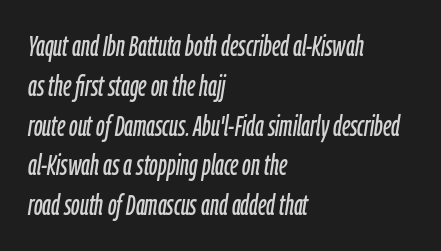
Q: Is the text italic (slanted)? A: Yes, it leans right by about 9 degrees.
Q: Is the text underlined? A: No.
Q: How is the paragraph aligned? A: Left-aligned.
Q: Is the spacing between letters normal or unusually wide? A: Normal.
Q: Is the spacing between lines tight, normal or loose? A: Normal.
Q: Width (condensed, normal, or wide)? A: Condensed.
Q: Stroke contrast? A: Low.
Q: x-height? A: Medium.
Q: Monospaced? A: No.
